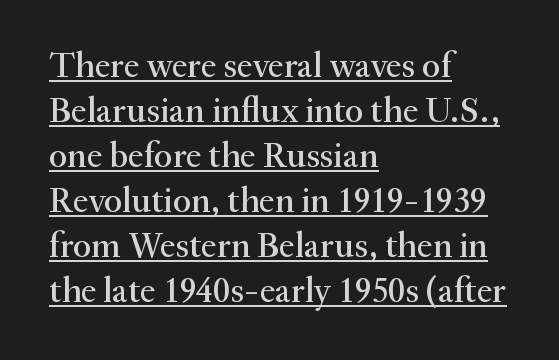
{"serif": "yes", "italic": "no", "width": "normal", "stroke_contrast": "medium", "x_height": "small", "monospaced": "no", "underline": "yes", "align": "left", "line_spacing": "normal", "line_spacing_ratio": 1.25, "letter_spacing": "normal", "letter_spacing_em": 0.0, "glyph_px": 36}
